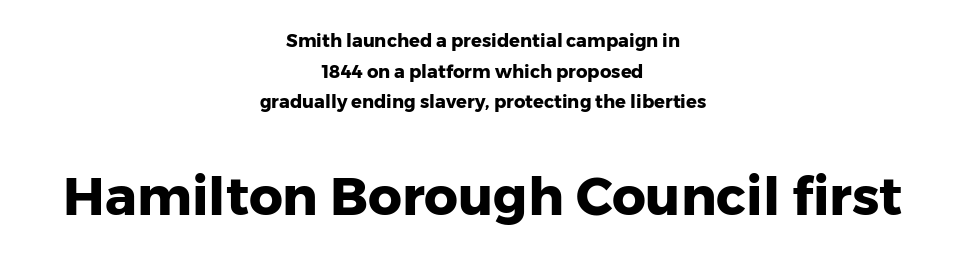
{"serif": "no", "italic": "no", "bold": "yes", "weight": "heavy", "width": "normal", "stroke_contrast": "low", "x_height": "medium", "monospaced": "no", "underline": "no", "align": "center", "line_spacing": "normal", "line_spacing_ratio": 1.7, "letter_spacing": "normal", "letter_spacing_em": 0.0, "larger_block": "second", "size_ratio": 2.94, "glyph_px": 53}
